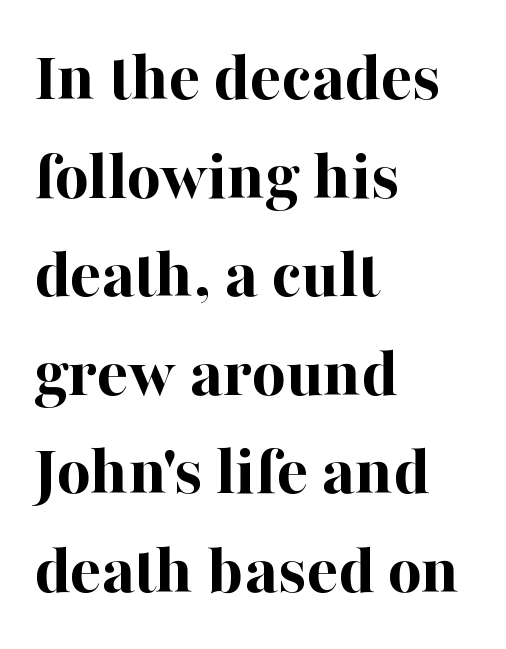
The image shows 73 px bold serif type, upright; set left-aligned, normal line spacing (1.35x), normal letter spacing, not underlined; high stroke contrast and a medium x-height.
